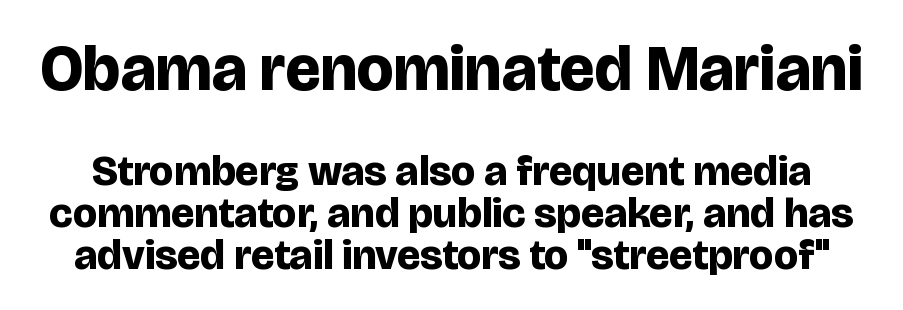
{"serif": "no", "italic": "no", "bold": "yes", "weight": "bold", "width": "normal", "stroke_contrast": "low", "x_height": "large", "monospaced": "no", "underline": "no", "line_spacing": "tight", "line_spacing_ratio": 0.98, "letter_spacing": "normal", "letter_spacing_em": 0.0, "larger_block": "first", "size_ratio": 1.51, "glyph_px": 65}
